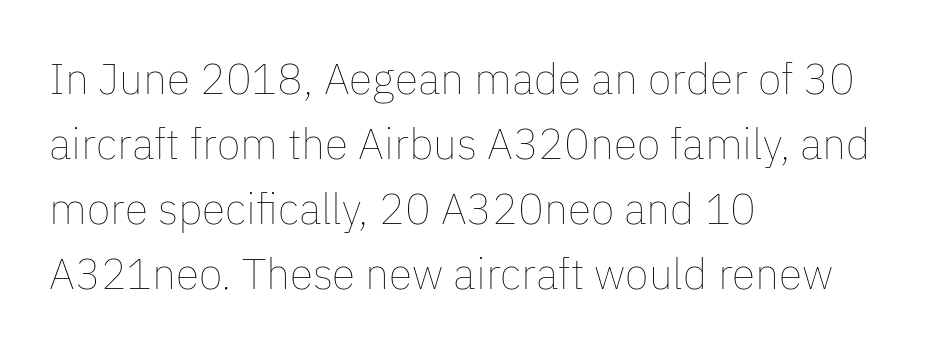
Observe the ordinary spacing: letters are neighbours, not strangers. This rendering features lettering with no underline. The weight would be labelled regular, book, light, or lighter still. Here the designer chose a conventional face with non-uniform glyph widths. Notice how the passage keeps a crisp vertical edge on the left only.
